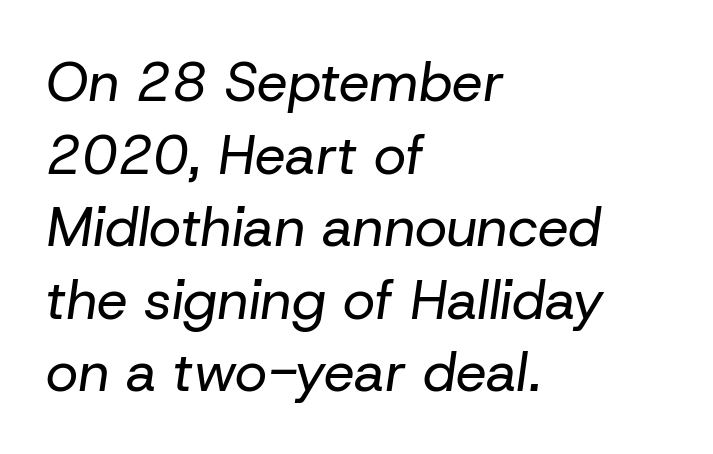
{"italic": "yes", "lean": "right", "slant_degrees": 8, "bold": "no", "weight": "regular", "width": "normal", "stroke_contrast": "low", "x_height": "medium", "monospaced": "no", "underline": "no", "align": "left", "line_spacing": "normal", "line_spacing_ratio": 1.32, "letter_spacing": "normal", "letter_spacing_em": 0.0, "glyph_px": 55}
